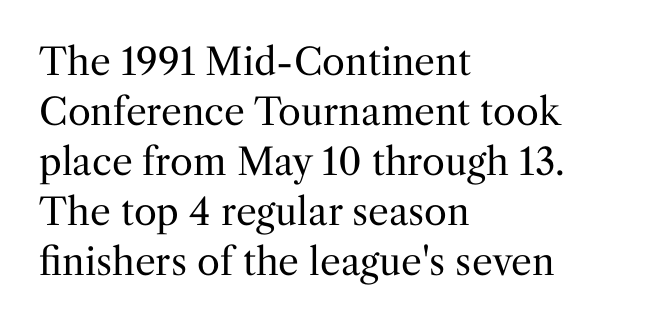
Notice how descenders clear the ascenders below comfortably — that's standard leading. Underline: absent. Tall strokes in this sample are plumb rather than angled. Letterform terminals end in serifs throughout the passage. You could not count columns in this text — the font is proportionally spaced. Each line starts at the same left margin while the right side varies.
